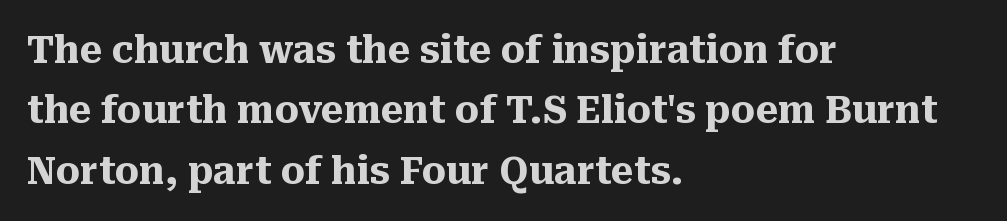
Q: Is the text bold? A: Yes.
Q: Is the text italic (slanted)? A: No, it is upright.
Q: Is the typeface a serif or a sans-serif typeface? A: Serif.
Q: Is the text underlined? A: No.
Q: How is the paragraph aligned? A: Left-aligned.
Q: Is the spacing between letters normal or unusually wide? A: Normal.
Q: Is the spacing between lines tight, normal or loose? A: Normal.
Q: Width (condensed, normal, or wide)? A: Normal.
Q: Stroke contrast? A: Medium.
Q: x-height? A: Medium.
Q: Monospaced? A: No.
